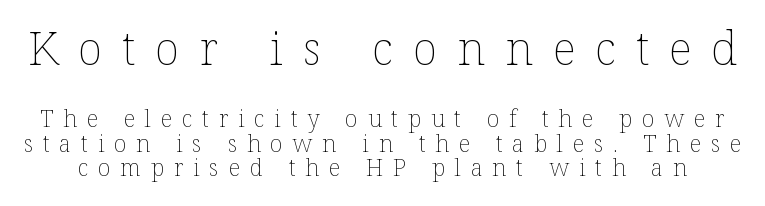
Q: Is the text bold? A: No.
Q: Is the text italic (slanted)? A: No, it is upright.
Q: Is the text underlined? A: No.
Q: Is the spacing between letters normal or unusually wide? A: Unusually wide.
Q: Is the spacing between lines tight, normal or loose? A: Tight.
Q: Which block of text is set in a larger size, the first (top) or the second (bottom)? A: The first (top) one.
Q: Width (condensed, normal, or wide)? A: Normal.
Q: Stroke contrast? A: Low.
Q: x-height? A: Medium.
Q: Monospaced? A: No.
